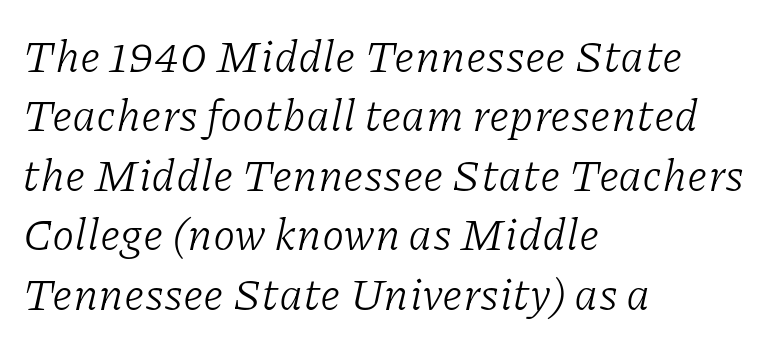
{"serif": "yes", "italic": "yes", "lean": "right", "slant_degrees": 11, "bold": "no", "weight": "light", "width": "normal", "stroke_contrast": "low", "x_height": "medium", "monospaced": "no", "underline": "no", "align": "left", "line_spacing": "normal", "line_spacing_ratio": 1.32, "letter_spacing": "normal", "letter_spacing_em": 0.0, "glyph_px": 45}
